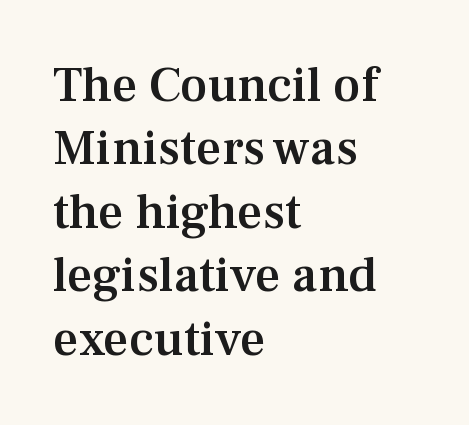
{"serif": "yes", "italic": "no", "bold": "semi", "weight": "semibold", "width": "normal", "stroke_contrast": "medium", "x_height": "medium", "monospaced": "no", "underline": "no", "align": "left", "line_spacing": "normal", "line_spacing_ratio": 1.27, "letter_spacing": "normal", "letter_spacing_em": 0.0, "glyph_px": 50}
